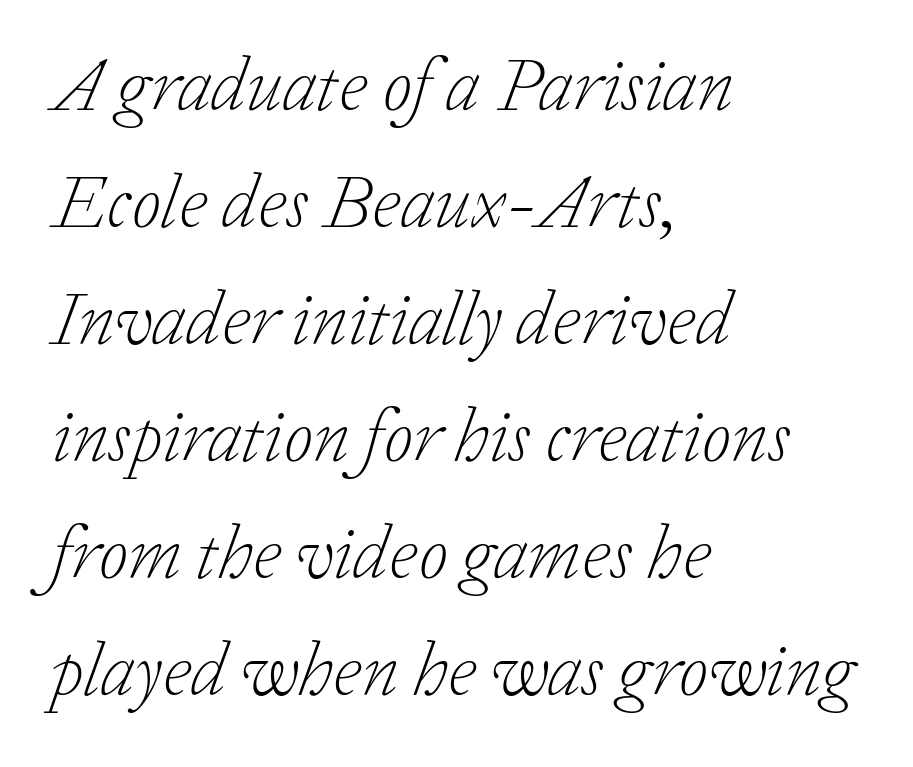
The image shows 76 px light serif type, italic (leaning right); set left-aligned, normal line spacing (1.54x), normal letter spacing, not underlined; low stroke contrast and a medium x-height.
